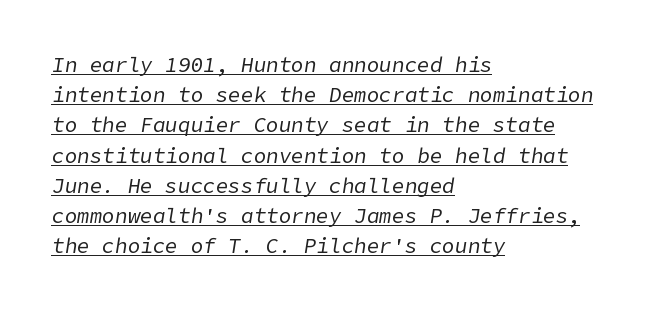
Underline: present. The paragraph has a hard left edge and a soft right edge. The vertical gap from one line to the next is medium. The letters are slanted; this is an italic face.
